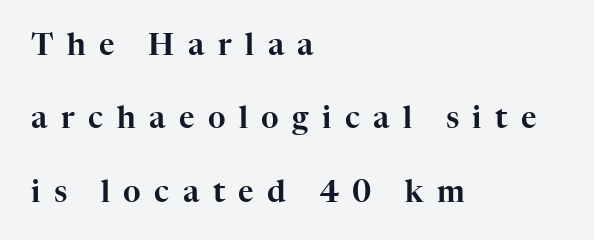
{"serif": "yes", "italic": "no", "width": "normal", "stroke_contrast": "high", "x_height": "medium", "monospaced": "no", "underline": "no", "align": "left", "line_spacing": "loose", "line_spacing_ratio": 2.45, "letter_spacing": "wide", "letter_spacing_em": 0.45, "glyph_px": 30}
